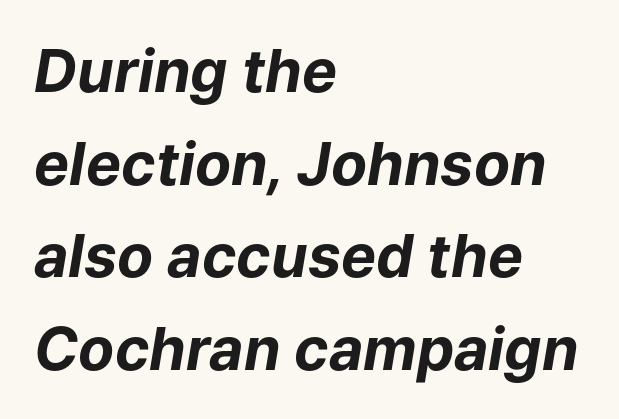
The image shows 59 px bold type, italic (leaning right); set left-aligned, normal line spacing (1.57x), normal letter spacing, not underlined; low stroke contrast and a medium x-height.
